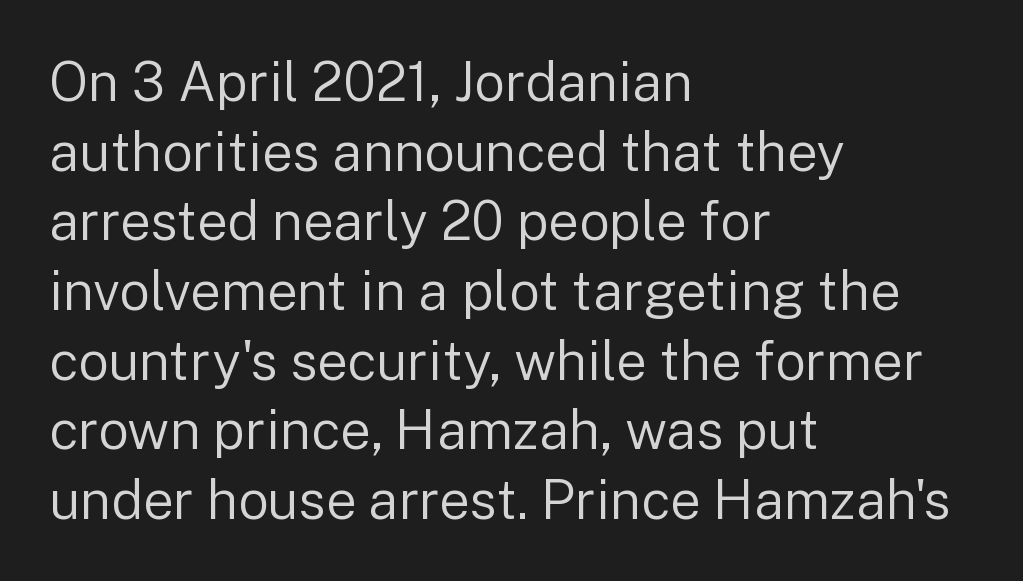
Q: Is the text bold? A: No.
Q: Is the text italic (slanted)? A: No, it is upright.
Q: Is the typeface a serif or a sans-serif typeface? A: Sans-serif.
Q: Is the text underlined? A: No.
Q: How is the paragraph aligned? A: Left-aligned.
Q: Is the spacing between letters normal or unusually wide? A: Normal.
Q: Is the spacing between lines tight, normal or loose? A: Normal.
Q: Width (condensed, normal, or wide)? A: Normal.
Q: Stroke contrast? A: Low.
Q: x-height? A: Medium.
Q: Monospaced? A: No.
